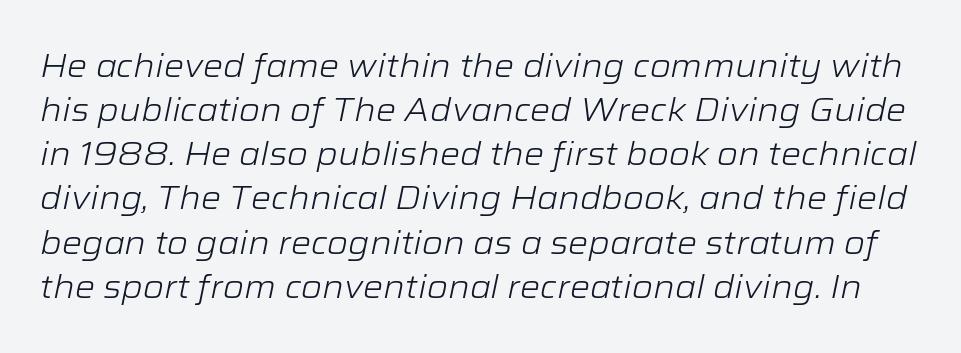
{"italic": "yes", "lean": "right", "slant_degrees": 12, "bold": "no", "weight": "light", "width": "wide", "stroke_contrast": "low", "x_height": "medium", "monospaced": "no", "underline": "no", "line_spacing": "normal", "line_spacing_ratio": 1.38, "letter_spacing": "normal", "letter_spacing_em": 0.0, "glyph_px": 32}
